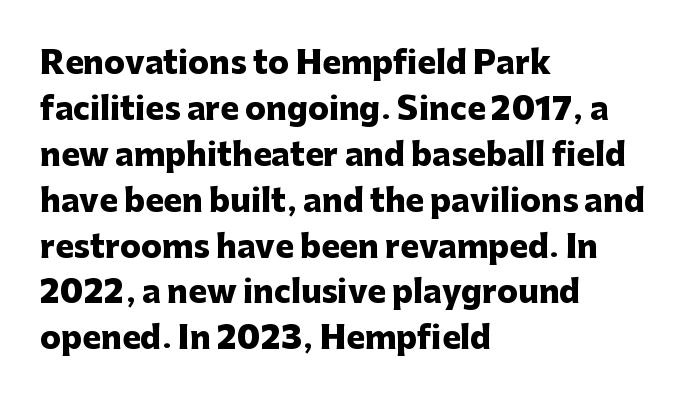
The image shows 31 px heavy sans-serif type, upright; set left-aligned, normal line spacing (1.48x), normal letter spacing, not underlined; low stroke contrast and a medium x-height.
